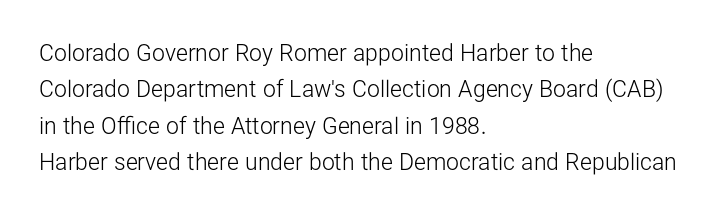
{"italic": "no", "bold": "no", "underline": "no", "align": "left", "line_spacing": "normal", "line_spacing_ratio": 1.58, "letter_spacing": "normal", "letter_spacing_em": 0.0, "glyph_px": 23}
